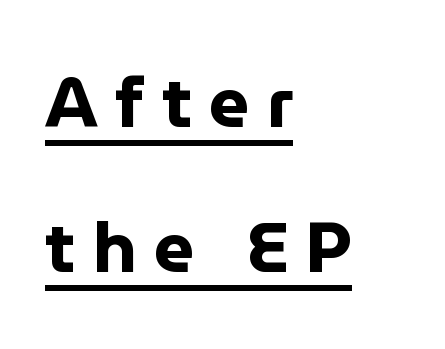
Q: Is the text bold? A: Yes.
Q: Is the text italic (slanted)? A: No, it is upright.
Q: Is the typeface a serif or a sans-serif typeface? A: Sans-serif.
Q: Is the text underlined? A: Yes.
Q: How is the paragraph aligned? A: Left-aligned.
Q: Is the spacing between letters normal or unusually wide? A: Unusually wide.
Q: Is the spacing between lines tight, normal or loose? A: Loose.
Q: Width (condensed, normal, or wide)? A: Normal.
Q: Stroke contrast? A: Low.
Q: x-height? A: Medium.
Q: Monospaced? A: No.
